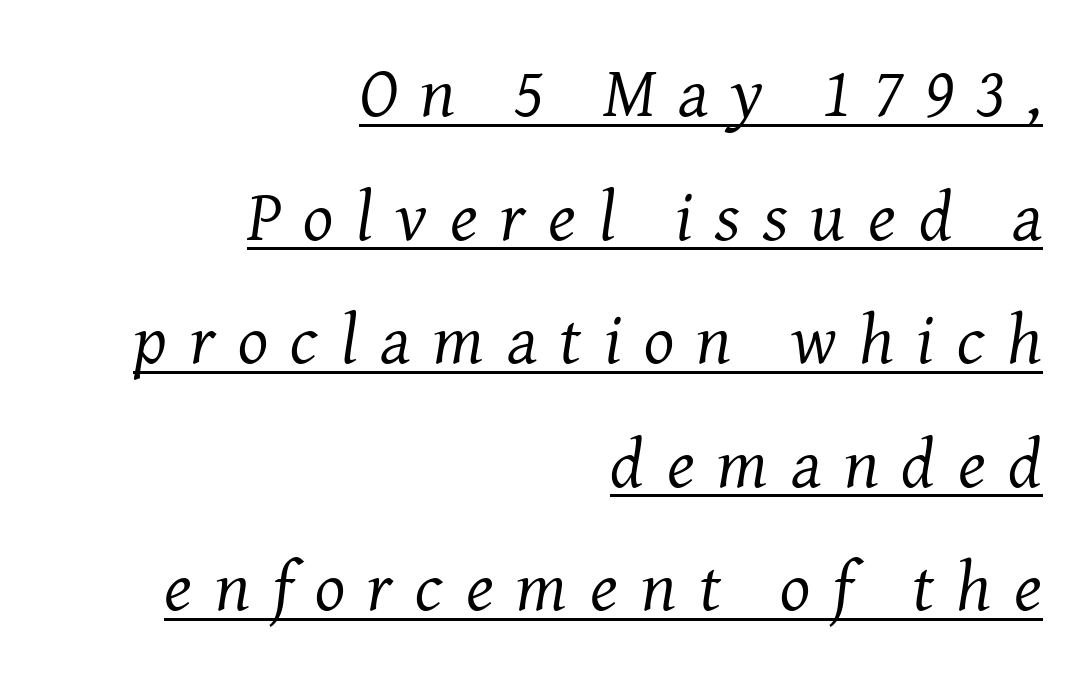
The image shows 71 px regular-weight serif type, italic (leaning right); set right-aligned, line spacing 1.74x, unusually wide letter spacing (+0.32 em), underlined; medium stroke contrast and a medium x-height.
